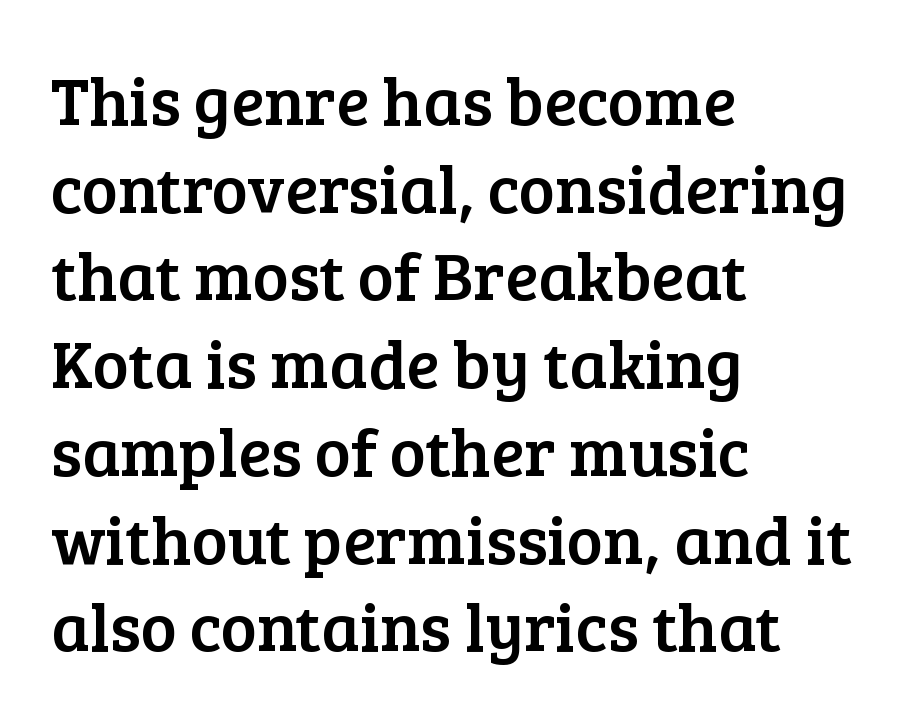
Q: Is the text italic (slanted)? A: No, it is upright.
Q: Is the typeface a serif or a sans-serif typeface? A: Serif.
Q: Is the text underlined? A: No.
Q: How is the paragraph aligned? A: Left-aligned.
Q: Is the spacing between letters normal or unusually wide? A: Normal.
Q: Is the spacing between lines tight, normal or loose? A: Normal.
Q: Width (condensed, normal, or wide)? A: Normal.
Q: Stroke contrast? A: Low.
Q: x-height? A: Medium.
Q: Monospaced? A: No.
